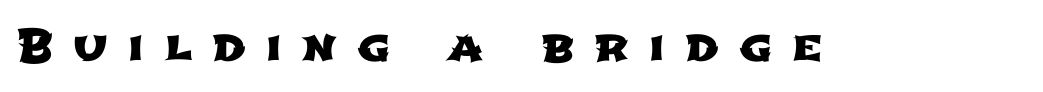
Q: Is the typeface a serif or a sans-serif typeface? A: Sans-serif.
Q: Is the text underlined? A: No.
Q: Is the spacing between letters normal or unusually wide? A: Unusually wide.
Q: Width (condensed, normal, or wide)? A: Wide.
Q: Stroke contrast? A: Low.
Q: x-height? A: Medium.
Q: Monospaced? A: No.
